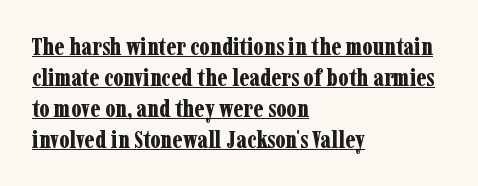
The image shows 24 px bold type, upright; set left-aligned, normal line spacing (1.29x), normal letter spacing, underlined.
